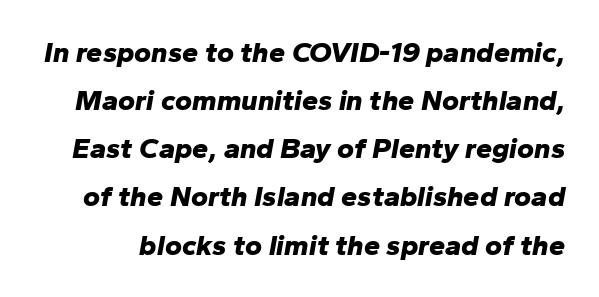
Each row of text sits above clean, open space. If you drew a line through each stem, it would be angled. This rendering leaves character spacing at its baseline value. One glance says typical: line gaps are just what's usual.
